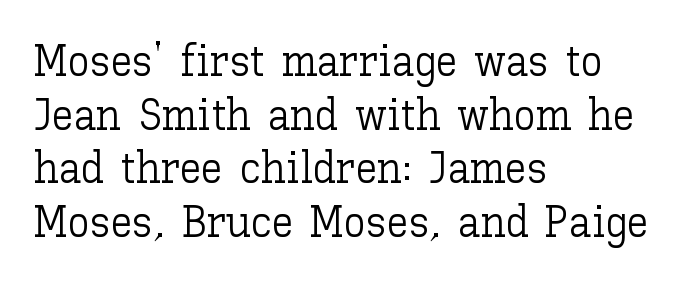
Q: Is the text bold? A: No.
Q: Is the text italic (slanted)? A: No, it is upright.
Q: Is the text underlined? A: No.
Q: How is the paragraph aligned? A: Left-aligned.
Q: Is the spacing between letters normal or unusually wide? A: Normal.
Q: Width (condensed, normal, or wide)? A: Normal.
Q: Stroke contrast? A: Low.
Q: x-height? A: Medium.
Q: Monospaced? A: No.
